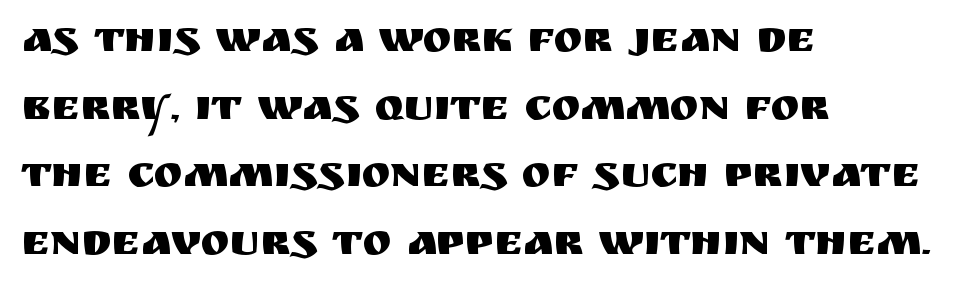
Q: Is the text italic (slanted)? A: No, it is upright.
Q: Is the typeface a serif or a sans-serif typeface? A: Sans-serif.
Q: Is the text underlined? A: No.
Q: How is the paragraph aligned? A: Left-aligned.
Q: Is the spacing between letters normal or unusually wide? A: Normal.
Q: Is the spacing between lines tight, normal or loose? A: Normal.
Q: Width (condensed, normal, or wide)? A: Normal.
Q: Stroke contrast? A: Medium.
Q: x-height? A: Large.
Q: Monospaced? A: No.
